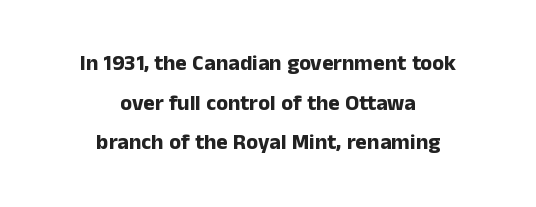
Q: Is the text bold? A: Yes.
Q: Is the text italic (slanted)? A: No, it is upright.
Q: Is the text underlined? A: No.
Q: How is the paragraph aligned? A: Centered.
Q: Is the spacing between letters normal or unusually wide? A: Normal.
